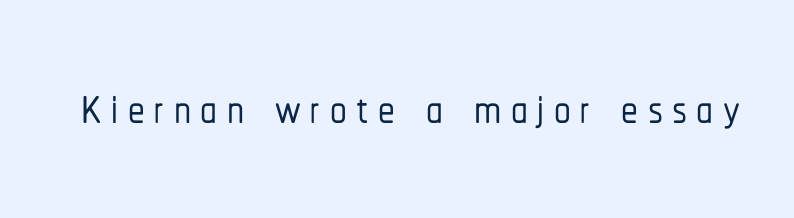
{"serif": "no", "italic": "no", "width": "condensed", "stroke_contrast": "low", "x_height": "medium", "monospaced": "no", "underline": "no", "glyph_px": 67}
